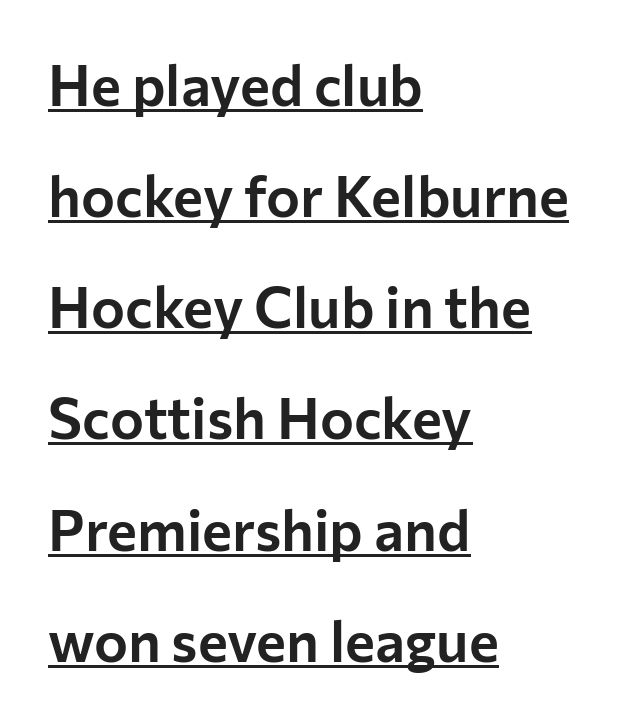
The image shows 57 px sans-serif type, upright; set left-aligned, loose line spacing (1.95x), normal letter spacing, underlined; low stroke contrast and a medium x-height.
